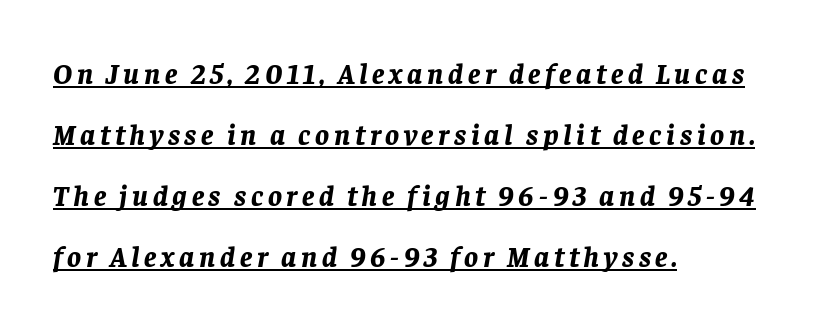
{"italic": "yes", "lean": "right", "slant_degrees": 8, "bold": "yes", "weight": "bold", "width": "normal", "stroke_contrast": "low", "x_height": "large", "monospaced": "no", "underline": "yes", "align": "left", "line_spacing": "loose", "line_spacing_ratio": 2.1, "glyph_px": 29}
